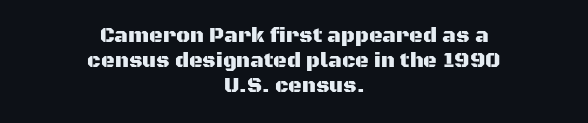
{"italic": "no", "underline": "no", "align": "center", "line_spacing_ratio": 1.2, "letter_spacing": "normal", "letter_spacing_em": 0.0, "glyph_px": 21}
